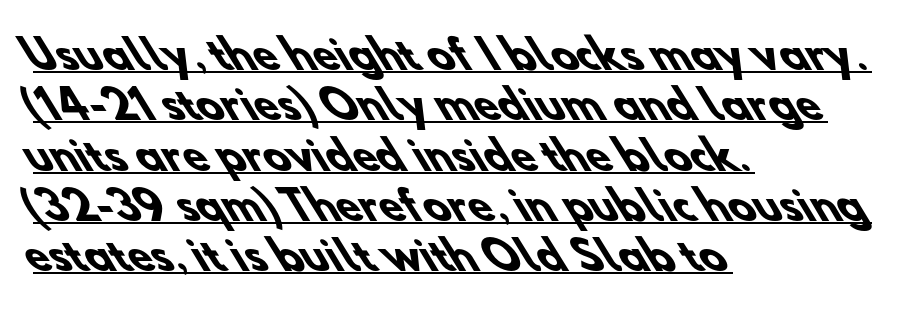
The image shows 39 px heavy sans-serif type; set left-aligned, normal line spacing (1.29x), normal letter spacing, underlined; low stroke contrast and a small x-height.
